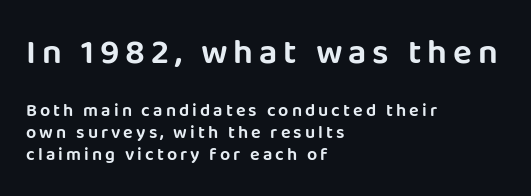
Q: Is the text italic (slanted)? A: No, it is upright.
Q: Is the typeface a serif or a sans-serif typeface? A: Sans-serif.
Q: Is the text underlined? A: No.
Q: How is the paragraph aligned? A: Left-aligned.
Q: Which block of text is set in a larger size, the first (top) or the second (bottom)? A: The first (top) one.
Q: Width (condensed, normal, or wide)? A: Normal.
Q: Stroke contrast? A: Low.
Q: x-height? A: Large.
Q: Monospaced? A: No.
